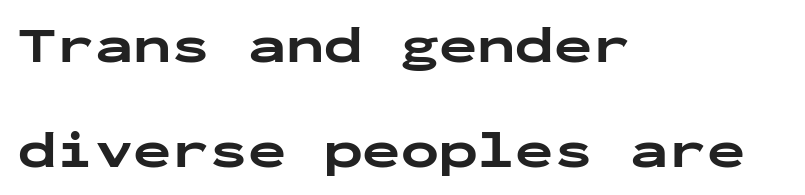
{"serif": "no", "italic": "no", "bold": "yes", "weight": "bold", "width": "wide", "stroke_contrast": "low", "x_height": "medium", "monospaced": "yes", "underline": "no", "align": "left", "line_spacing": "loose", "line_spacing_ratio": 2.05, "letter_spacing": "normal", "letter_spacing_em": 0.0, "glyph_px": 51}
